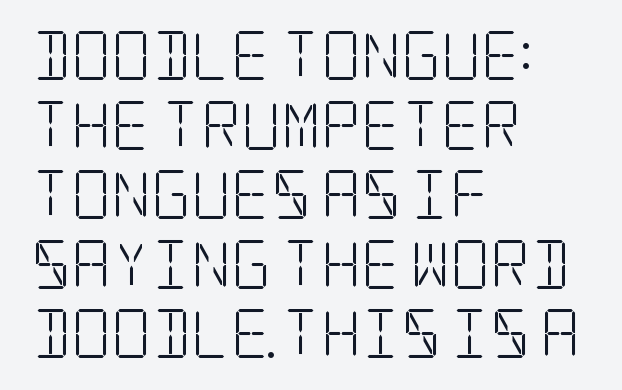
The strip under each line holds only bare page. Posture: vertical. The passage shown stacks its lines at a standard gap. Is the stroke heavy? The answer is a plain regular-or-lighter. Each word holds together tightly as a unit, with standard inter-letter gaps. Examine the stroke ends and you'll spot serifs.
